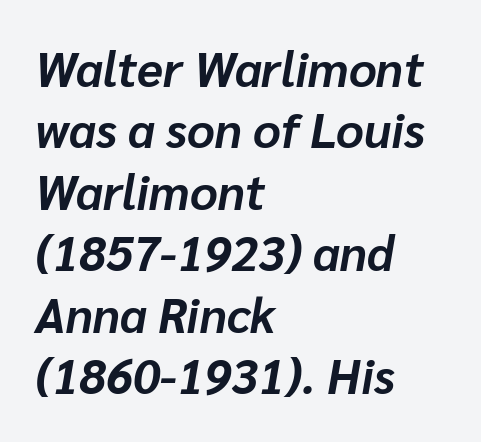
The image shows 48 px bold type, italic (leaning right); set left-aligned, normal line spacing (1.28x), normal letter spacing, not underlined; low stroke contrast and a medium x-height.
